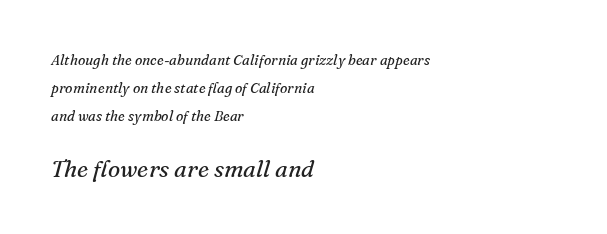
The image shows 23 px text type, italic (leaning right); set left-aligned, loose line spacing (2.01x), normal letter spacing, not underlined; the second (bottom) block is 1.64x larger.
